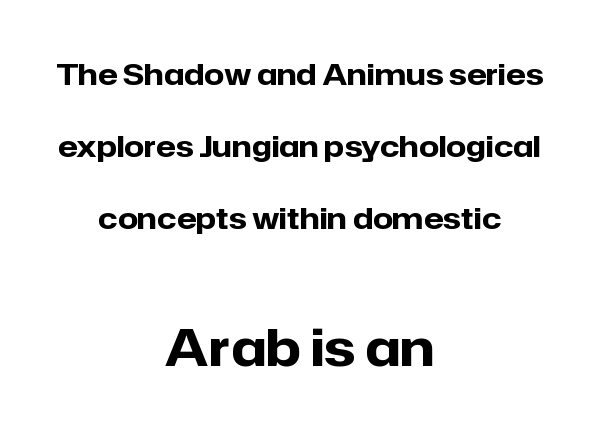
The image shows 51 px heavy sans-serif type, upright; set centered, loose line spacing (2.49x), normal letter spacing, not underlined; the second (bottom) block is 1.76x larger; low stroke contrast and a medium x-height.
